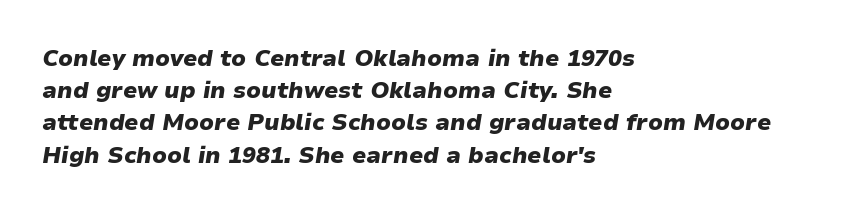
The image shows 23 px bold type, italic (leaning right); set left-aligned, normal line spacing (1.4x), normal letter spacing, not underlined.
